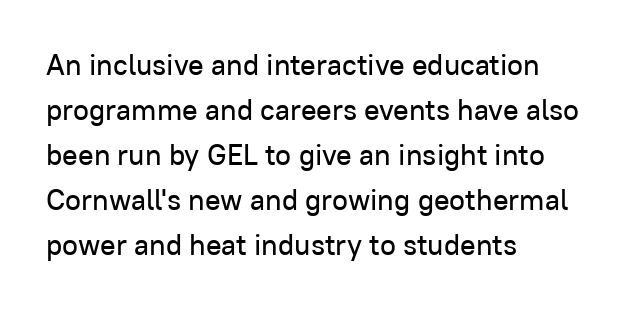
Q: Is the text italic (slanted)? A: No, it is upright.
Q: Is the typeface a serif or a sans-serif typeface? A: Sans-serif.
Q: Is the text underlined? A: No.
Q: How is the paragraph aligned? A: Left-aligned.
Q: Is the spacing between letters normal or unusually wide? A: Normal.
Q: Is the spacing between lines tight, normal or loose? A: Normal.
Q: Width (condensed, normal, or wide)? A: Normal.
Q: Stroke contrast? A: Low.
Q: x-height? A: Medium.
Q: Monospaced? A: No.
